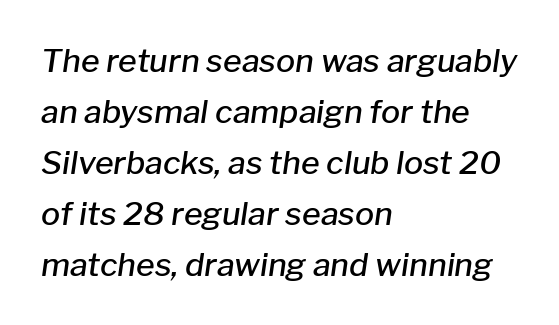
Underline: absent. The space between consecutive lines is moderate. This is moderately heavy type, rendered in semibold. A student would call this left alignment; a typographer would say flush left, rag right. Between one letter and the next there's only the usual sliver of space.
